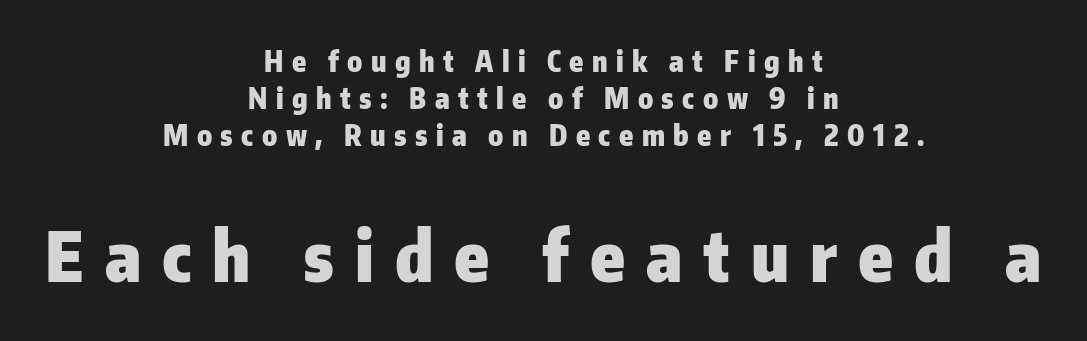
The image shows 69 px heavy sans-serif type, upright; set centered, normal line spacing (1.33x), unusually wide letter spacing (+0.3 em), not underlined; the second (bottom) block is 2.46x larger; low stroke contrast and a medium x-height.
